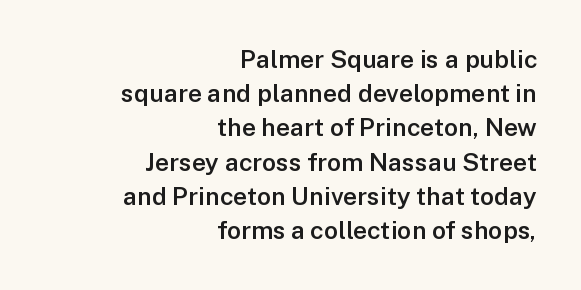
{"italic": "no", "bold": "semi", "underline": "no", "align": "right", "line_spacing": "normal", "line_spacing_ratio": 1.37, "letter_spacing": "normal", "letter_spacing_em": 0.0, "glyph_px": 25}
